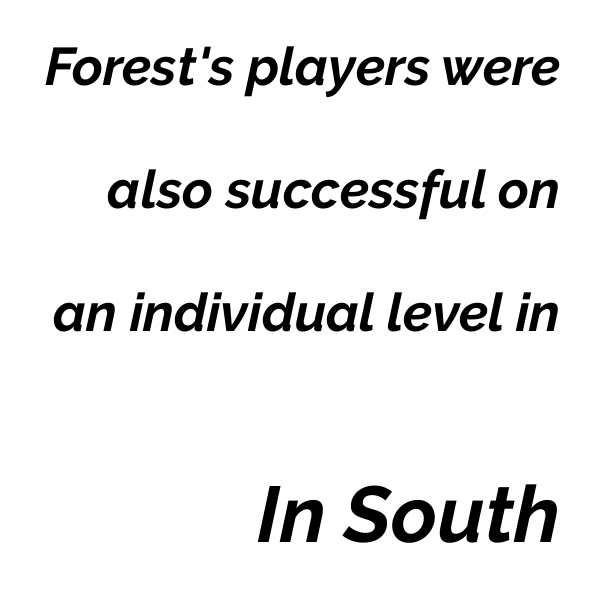
The image shows 79 px bold type, italic (leaning right); set right-aligned, loose line spacing (2.32x), normal letter spacing, not underlined; the second (bottom) block is 1.49x larger; low stroke contrast and a medium x-height.
